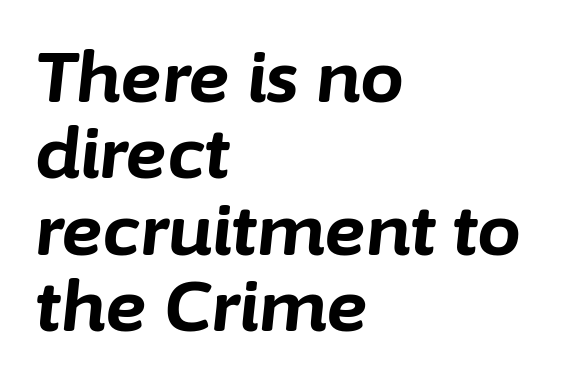
Style check: oblique. The rendering uses a small line-height, squeezing the rows. On the weight axis this lands at bold, roughly 700. Notice how the passage keeps a crisp vertical edge on the left only. These lines keep a tight, regular rhythm from letter to letter. The space directly below the letters is spotless.
